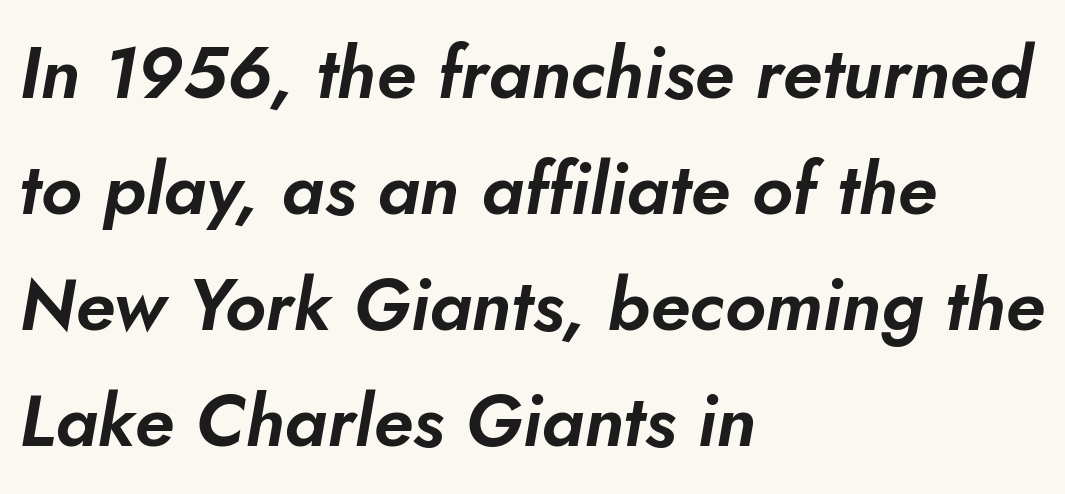
The image shows 73 px text type, italic (leaning right); set left-aligned, normal line spacing (1.59x), normal letter spacing, not underlined; low stroke contrast and a small x-height.
